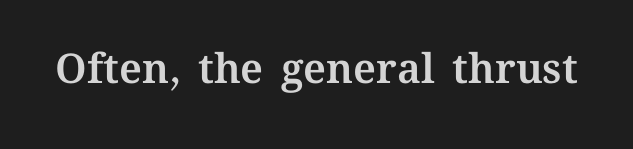
Q: Is the text italic (slanted)? A: No, it is upright.
Q: Is the text underlined? A: No.
Q: Is the spacing between letters normal or unusually wide? A: Normal.
Q: Width (condensed, normal, or wide)? A: Normal.
Q: Stroke contrast? A: Medium.
Q: x-height? A: Medium.
Q: Monospaced? A: No.
